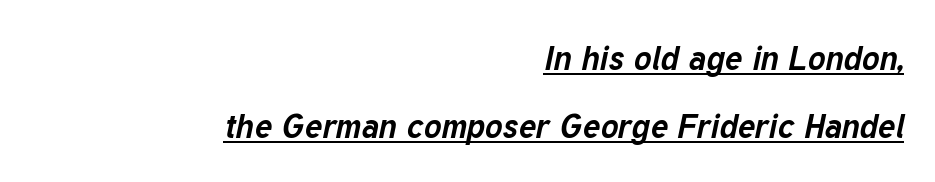
Look at the tracking — it's just the regular setting, nothing added. These lines are set flush right with a ragged left edge. The glyphs have the mass of a bold cut. The face used here has a pronounced slope to its letters. The passage shown is underscored from start to finish.
